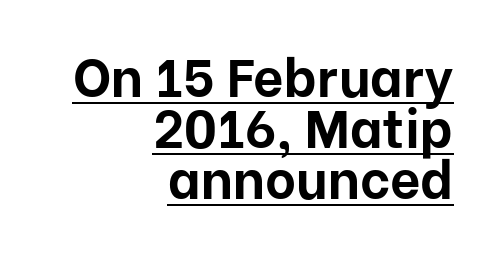
Q: Is the text bold? A: Yes.
Q: Is the text italic (slanted)? A: No, it is upright.
Q: Is the typeface a serif or a sans-serif typeface? A: Sans-serif.
Q: Is the text underlined? A: Yes.
Q: How is the paragraph aligned? A: Right-aligned.
Q: Is the spacing between letters normal or unusually wide? A: Normal.
Q: Is the spacing between lines tight, normal or loose? A: Tight.
Q: Width (condensed, normal, or wide)? A: Normal.
Q: Stroke contrast? A: Low.
Q: x-height? A: Medium.
Q: Monospaced? A: No.
